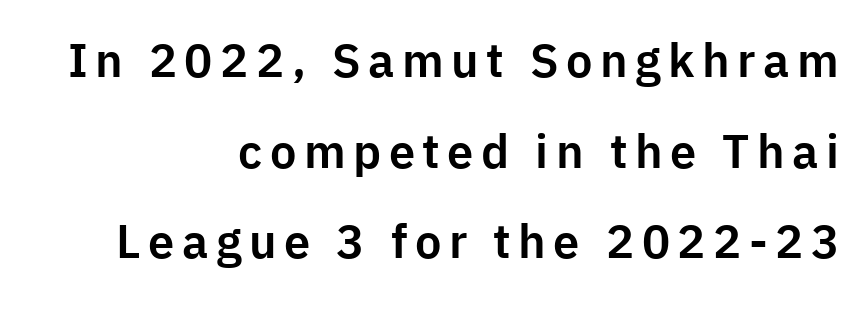
{"serif": "no", "italic": "no", "width": "normal", "stroke_contrast": "low", "x_height": "medium", "monospaced": "no", "underline": "no", "align": "right", "line_spacing": "loose", "line_spacing_ratio": 1.93, "glyph_px": 47}
